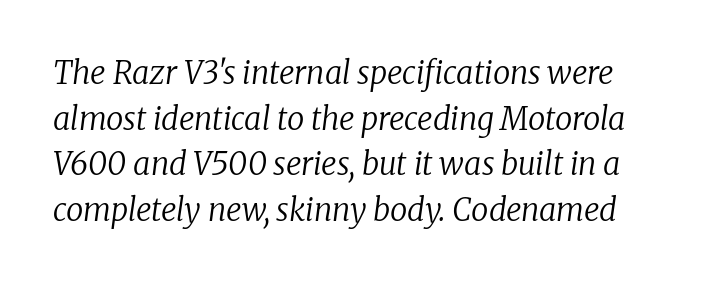
Q: Is the text bold? A: No.
Q: Is the text italic (slanted)? A: Yes, it leans right by about 8 degrees.
Q: Is the typeface a serif or a sans-serif typeface? A: Serif.
Q: Is the text underlined? A: No.
Q: Is the spacing between letters normal or unusually wide? A: Normal.
Q: Is the spacing between lines tight, normal or loose? A: Normal.
Q: Width (condensed, normal, or wide)? A: Normal.
Q: Stroke contrast? A: Low.
Q: x-height? A: Medium.
Q: Monospaced? A: No.
